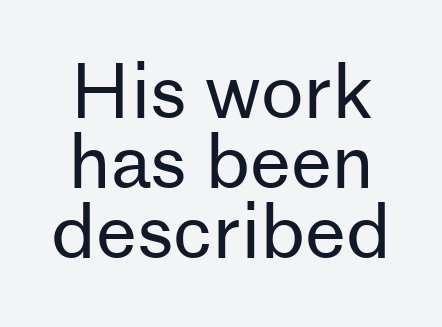
Think of a printed novel: that variable character pitch is what you see here. No word sits above an underline. Posture: vertical. What stands out about the letter spacing? Nothing — it is the standard amount. Weight class: somewhere from thin through regular.
